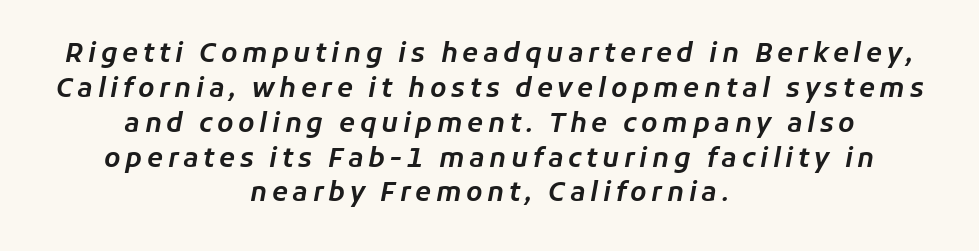
Q: Is the text italic (slanted)? A: Yes, it leans right by about 11 degrees.
Q: Is the text underlined? A: No.
Q: How is the paragraph aligned? A: Centered.
Q: Is the spacing between lines tight, normal or loose? A: Normal.
